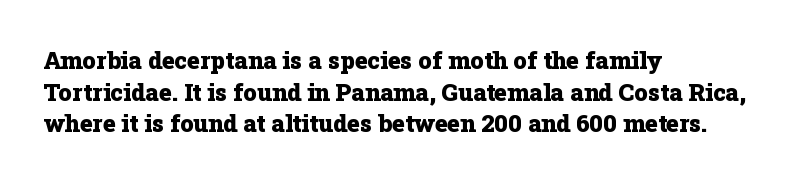
The image shows 24 px bold type, upright; set left-aligned, normal line spacing (1.32x), normal letter spacing, not underlined.
